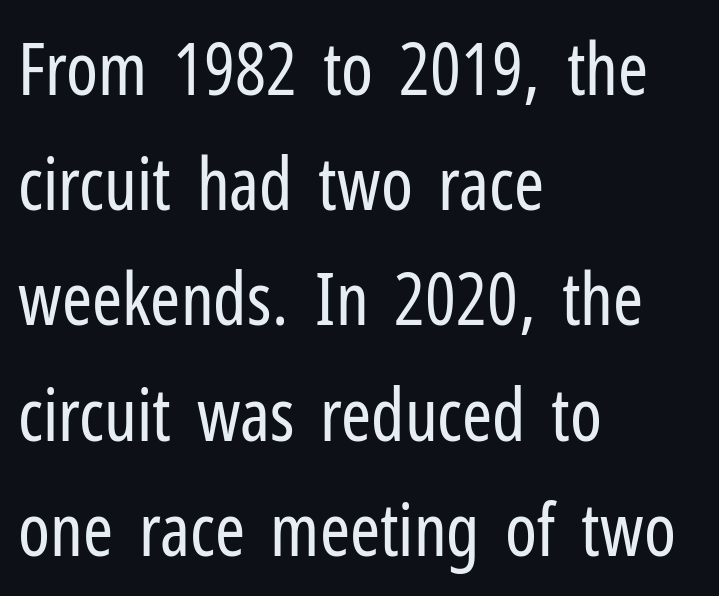
Q: Is the text bold? A: No.
Q: Is the text italic (slanted)? A: No, it is upright.
Q: Is the typeface a serif or a sans-serif typeface? A: Sans-serif.
Q: Is the text underlined? A: No.
Q: How is the paragraph aligned? A: Left-aligned.
Q: Is the spacing between letters normal or unusually wide? A: Normal.
Q: Is the spacing between lines tight, normal or loose? A: Normal.
Q: Width (condensed, normal, or wide)? A: Condensed.
Q: Stroke contrast? A: Low.
Q: x-height? A: Medium.
Q: Monospaced? A: No.
